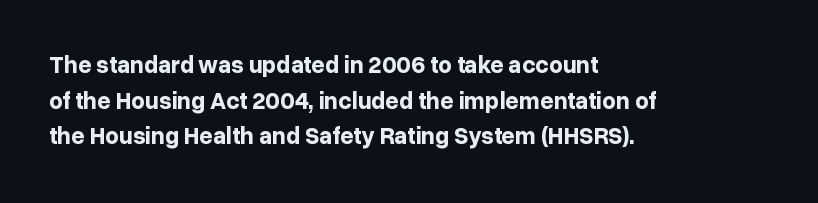
Q: Is the text bold? A: Yes.
Q: Is the text italic (slanted)? A: No, it is upright.
Q: Is the text underlined? A: No.
Q: How is the paragraph aligned? A: Left-aligned.
Q: Is the spacing between letters normal or unusually wide? A: Normal.
Q: Is the spacing between lines tight, normal or loose? A: Normal.
